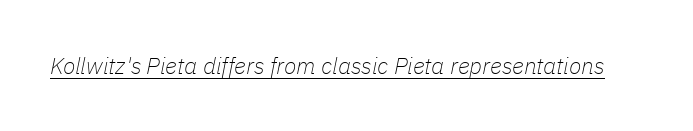
Q: Is the text bold? A: No.
Q: Is the text italic (slanted)? A: Yes, it leans right by about 11 degrees.
Q: Is the text underlined? A: Yes.
Q: Is the spacing between letters normal or unusually wide? A: Normal.
